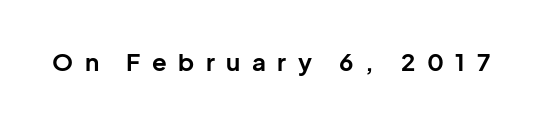
{"italic": "no", "bold": "yes", "underline": "no", "letter_spacing": "wide", "letter_spacing_em": 0.48, "glyph_px": 24}
